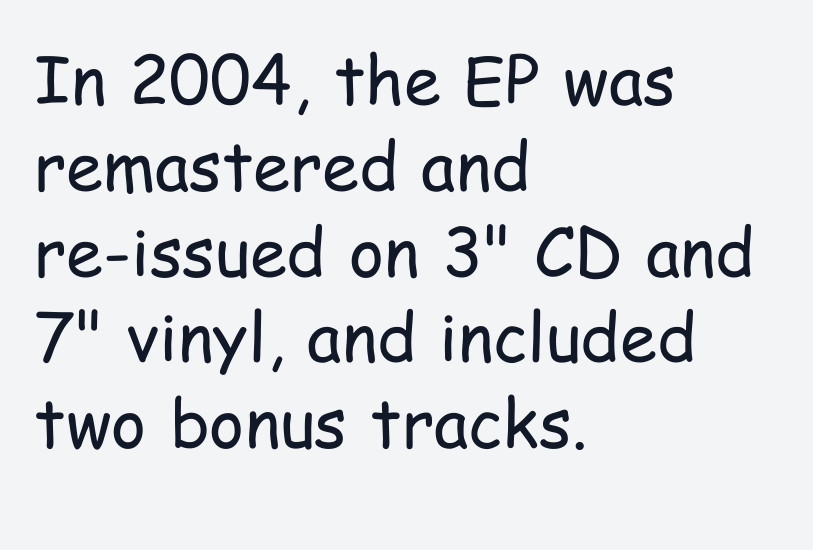
Q: Is the text bold? A: No.
Q: Is the text italic (slanted)? A: No, it is upright.
Q: Is the typeface a serif or a sans-serif typeface? A: Sans-serif.
Q: Is the text underlined? A: No.
Q: How is the paragraph aligned? A: Left-aligned.
Q: Is the spacing between letters normal or unusually wide? A: Normal.
Q: Is the spacing between lines tight, normal or loose? A: Normal.
Q: Width (condensed, normal, or wide)? A: Condensed.
Q: Stroke contrast? A: Low.
Q: x-height? A: Medium.
Q: Monospaced? A: No.
